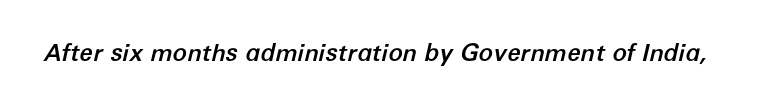
{"italic": "yes", "lean": "right", "slant_degrees": 12, "underline": "no", "letter_spacing": "normal", "letter_spacing_em": 0.0, "glyph_px": 24}
